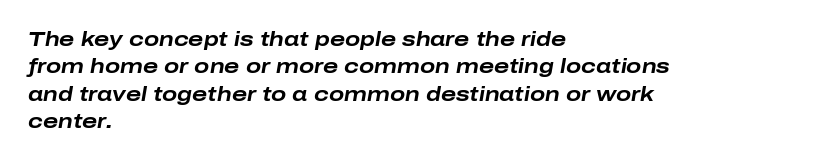
{"italic": "yes", "lean": "right", "slant_degrees": 10, "bold": "yes", "underline": "no", "align": "left", "line_spacing": "normal", "line_spacing_ratio": 1.37, "letter_spacing": "normal", "letter_spacing_em": 0.0, "glyph_px": 20}
